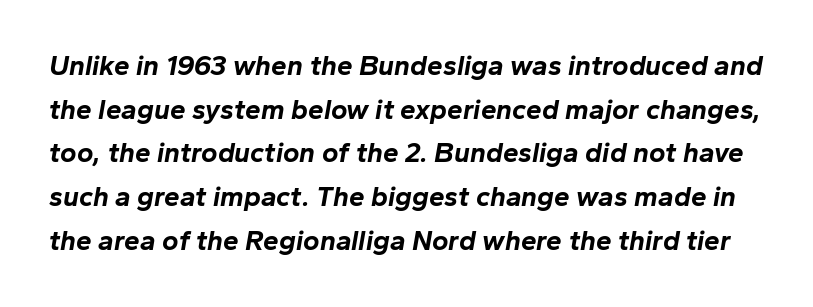
{"italic": "yes", "lean": "right", "slant_degrees": 10, "bold": "yes", "weight": "bold", "width": "normal", "stroke_contrast": "low", "x_height": "medium", "monospaced": "no", "underline": "no", "line_spacing": "normal", "line_spacing_ratio": 1.56, "letter_spacing": "normal", "letter_spacing_em": 0.0, "glyph_px": 28}
